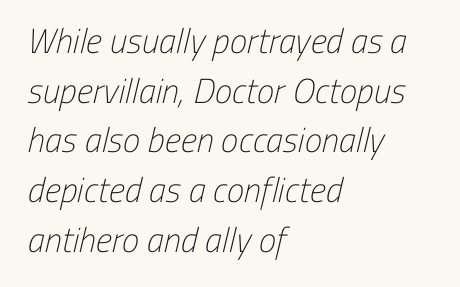
Q: Is the text bold? A: No.
Q: Is the typeface a serif or a sans-serif typeface? A: Sans-serif.
Q: Is the text underlined? A: No.
Q: How is the paragraph aligned? A: Left-aligned.
Q: Is the spacing between letters normal or unusually wide? A: Normal.
Q: Is the spacing between lines tight, normal or loose? A: Normal.
Q: Width (condensed, normal, or wide)? A: Condensed.
Q: Stroke contrast? A: Low.
Q: x-height? A: Medium.
Q: Monospaced? A: No.
